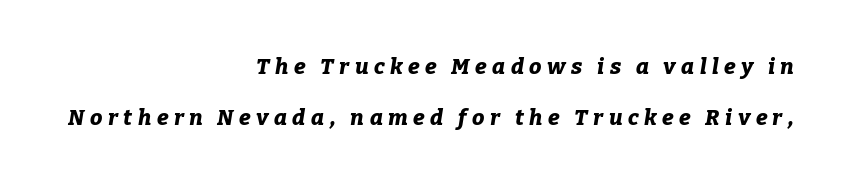
{"italic": "yes", "lean": "right", "slant_degrees": 9, "bold": "yes", "underline": "no", "align": "right", "line_spacing": "loose", "line_spacing_ratio": 2.34, "letter_spacing": "wide", "letter_spacing_em": 0.25, "glyph_px": 22}
